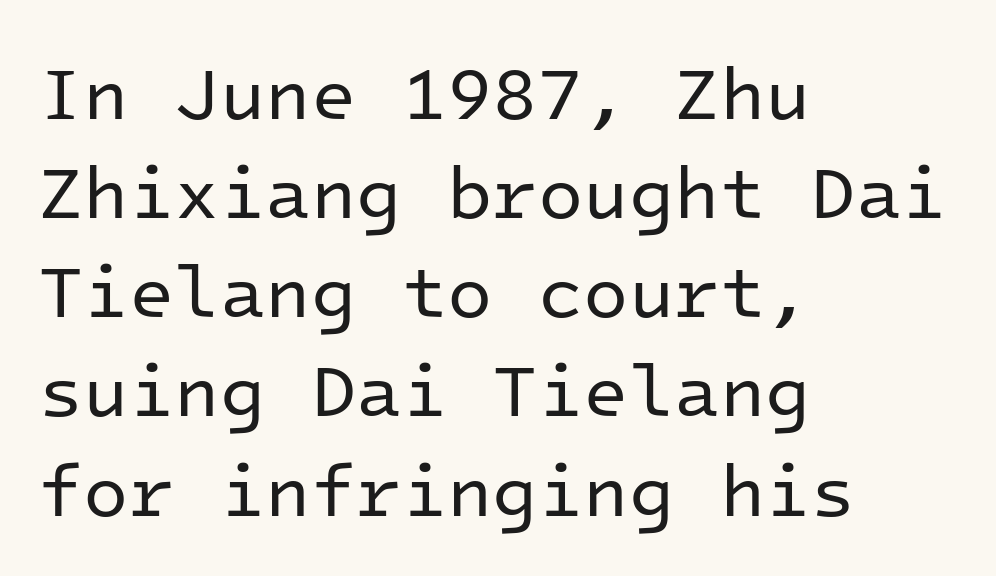
{"serif": "no", "italic": "no", "bold": "no", "weight": "regular", "width": "normal", "stroke_contrast": "low", "x_height": "medium", "monospaced": "yes", "underline": "no", "align": "left", "line_spacing": "normal", "line_spacing_ratio": 1.34, "letter_spacing": "normal", "letter_spacing_em": 0.0, "glyph_px": 74}
